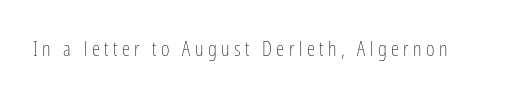
Stroke thickness stays within the range of a standard reading face or lighter. Quick note: underline off. In terms of posture, this sample is upright. In terms of letterspacing, this is a distinctly airy, spread setting.
